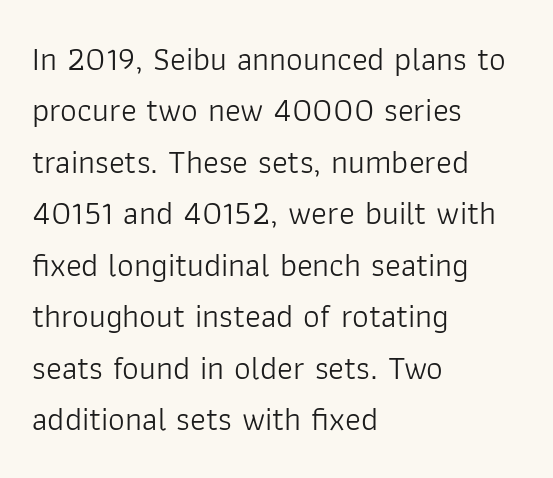
Q: Is the text bold? A: No.
Q: Is the text italic (slanted)? A: No, it is upright.
Q: Is the typeface a serif or a sans-serif typeface? A: Sans-serif.
Q: Is the text underlined? A: No.
Q: How is the paragraph aligned? A: Left-aligned.
Q: Is the spacing between letters normal or unusually wide? A: Normal.
Q: Is the spacing between lines tight, normal or loose? A: Normal.
Q: Width (condensed, normal, or wide)? A: Normal.
Q: Stroke contrast? A: Low.
Q: x-height? A: Medium.
Q: Monospaced? A: No.
